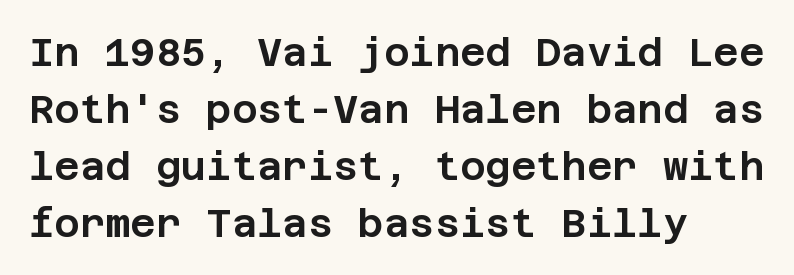
Q: Is the text italic (slanted)? A: No, it is upright.
Q: Is the typeface a serif or a sans-serif typeface? A: Sans-serif.
Q: Is the text underlined? A: No.
Q: How is the paragraph aligned? A: Left-aligned.
Q: Is the spacing between letters normal or unusually wide? A: Normal.
Q: Is the spacing between lines tight, normal or loose? A: Normal.
Q: Width (condensed, normal, or wide)? A: Normal.
Q: Stroke contrast? A: Low.
Q: x-height? A: Large.
